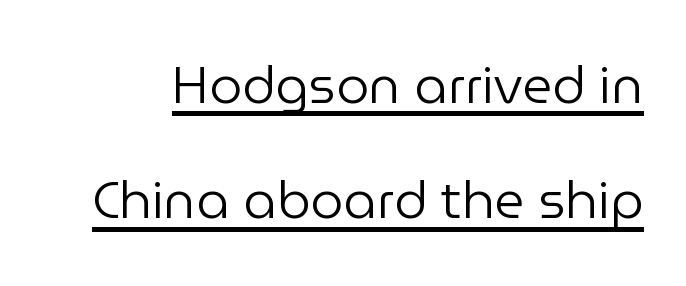
The image shows 52 px regular-weight sans-serif type, upright; set loose line spacing (2.22x), normal letter spacing, underlined; low stroke contrast and a medium x-height.
